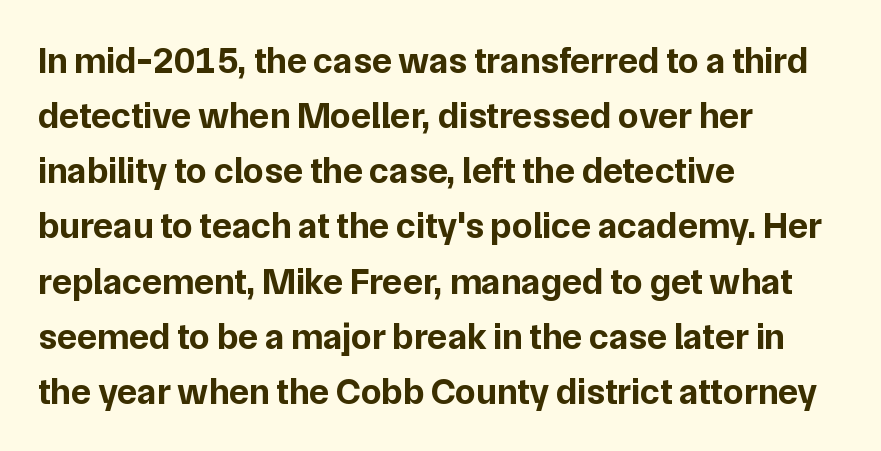
The image shows 37 px bold sans-serif type, upright; set left-aligned, normal line spacing (1.49x), normal letter spacing, not underlined; low stroke contrast and a medium x-height.
